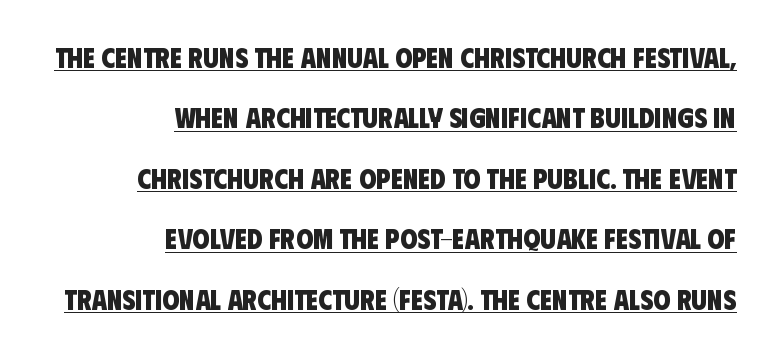
Alignment: flush right. In terms of letterform style, serifs are entirely absent. The rendering keeps characters at their native spacing. Leading: increased.
